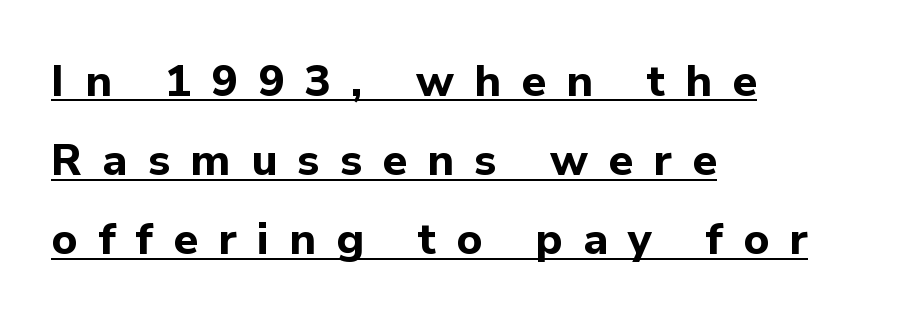
Glance below the letters and you will spot a drawn line. Glyph-to-glyph distance is far greater than everyday printed text. The passage shown is emphatically bold. The font's upright variant was chosen for this text. One-word summary of the alignment: left.
